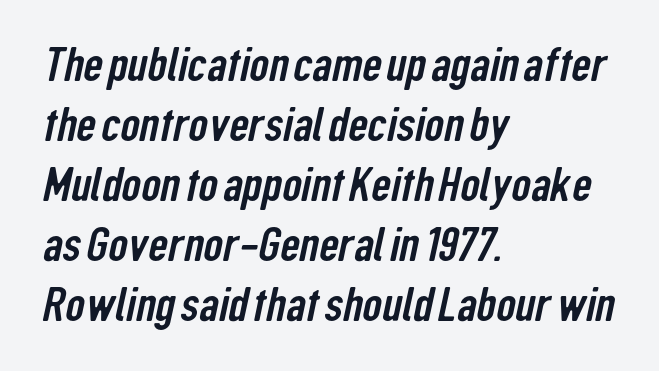
{"serif": "no", "width": "condensed", "stroke_contrast": "low", "x_height": "medium", "monospaced": "no", "underline": "no", "align": "left", "line_spacing": "normal", "line_spacing_ratio": 1.25, "letter_spacing": "normal", "letter_spacing_em": 0.0, "glyph_px": 48}
